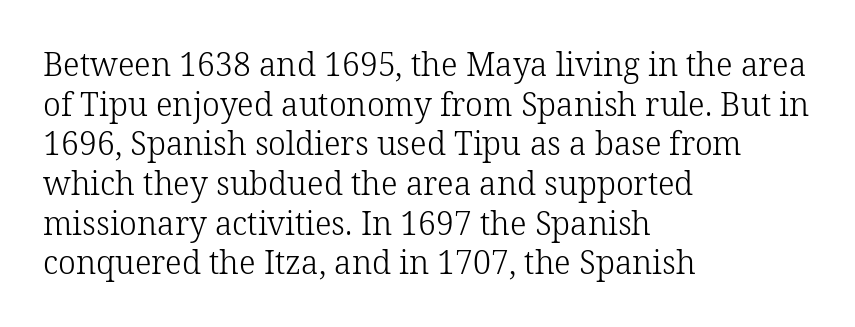
Q: Is the text bold? A: No.
Q: Is the text italic (slanted)? A: No, it is upright.
Q: Is the typeface a serif or a sans-serif typeface? A: Serif.
Q: Is the text underlined? A: No.
Q: How is the paragraph aligned? A: Left-aligned.
Q: Is the spacing between letters normal or unusually wide? A: Normal.
Q: Width (condensed, normal, or wide)? A: Normal.
Q: Stroke contrast? A: Low.
Q: x-height? A: Medium.
Q: Monospaced? A: No.
